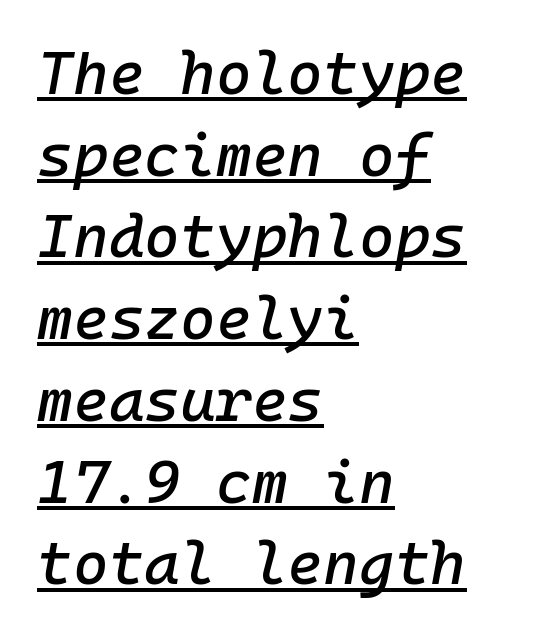
{"italic": "yes", "lean": "right", "slant_degrees": 10, "width": "normal", "stroke_contrast": "low", "x_height": "medium", "monospaced": "yes", "underline": "yes", "align": "left", "line_spacing": "normal", "line_spacing_ratio": 1.34, "letter_spacing": "normal", "letter_spacing_em": 0.0, "glyph_px": 61}
